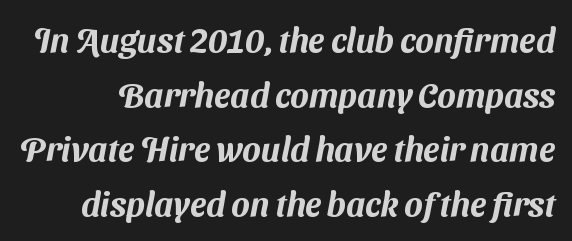
{"serif": "no", "width": "normal", "stroke_contrast": "medium", "x_height": "medium", "monospaced": "no", "underline": "no", "line_spacing": "normal", "line_spacing_ratio": 1.61, "letter_spacing": "normal", "letter_spacing_em": 0.0, "glyph_px": 34}
